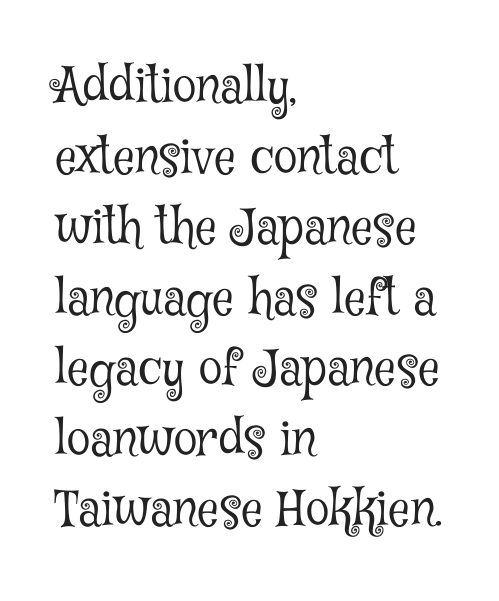
{"serif": "yes", "italic": "no", "bold": "no", "weight": "light", "width": "condensed", "stroke_contrast": "low", "x_height": "medium", "monospaced": "no", "underline": "no", "align": "left", "line_spacing": "normal", "line_spacing_ratio": 1.47, "letter_spacing": "normal", "letter_spacing_em": 0.0, "glyph_px": 48}
